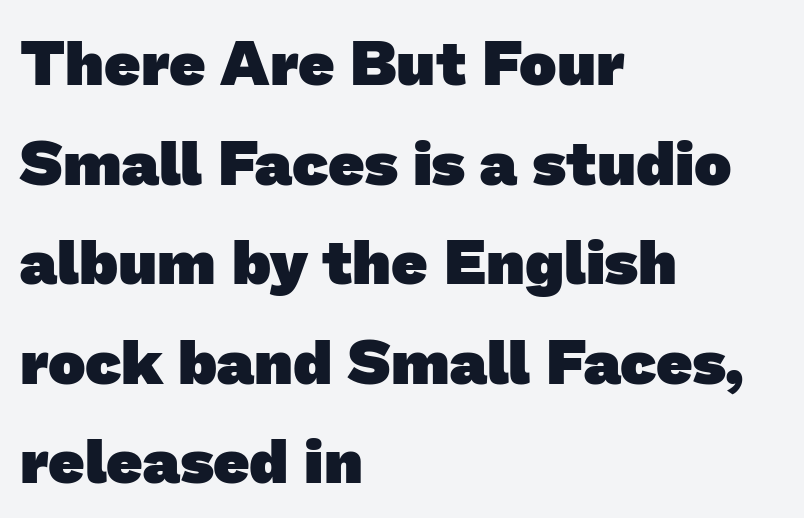
Q: Is the text bold? A: Yes.
Q: Is the typeface a serif or a sans-serif typeface? A: Sans-serif.
Q: Is the text underlined? A: No.
Q: How is the paragraph aligned? A: Left-aligned.
Q: Is the spacing between letters normal or unusually wide? A: Normal.
Q: Is the spacing between lines tight, normal or loose? A: Normal.
Q: Width (condensed, normal, or wide)? A: Normal.
Q: Stroke contrast? A: Low.
Q: x-height? A: Medium.
Q: Monospaced? A: No.
